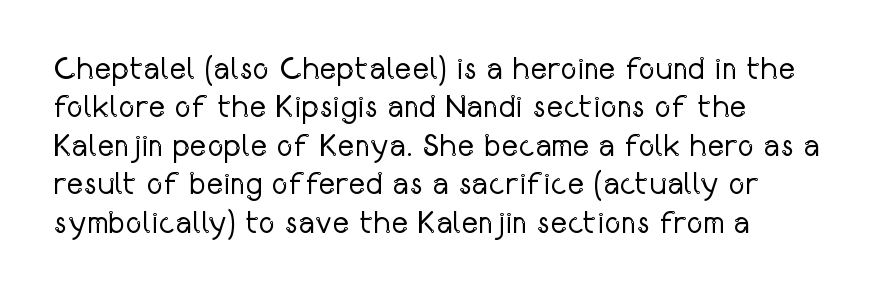
The glyphs in this specimen are sans serif. Do the characters align in a grid? No, the font is proportional. Type without underlining. Each stroke keeps to a modest, everyday thickness or less. Glyph-to-glyph distance matches everyday printed text. Ordinary non-slanted type is in use.
